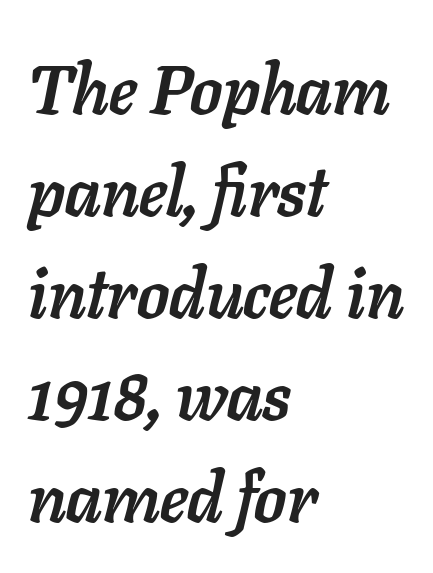
These lines are set flush left with a ragged right edge. The letterforms sit shoulder to shoulder at normal distance. The characters look thick and weighty, a clear bold. If you measured baseline to baseline, you'd find a middling distance.
